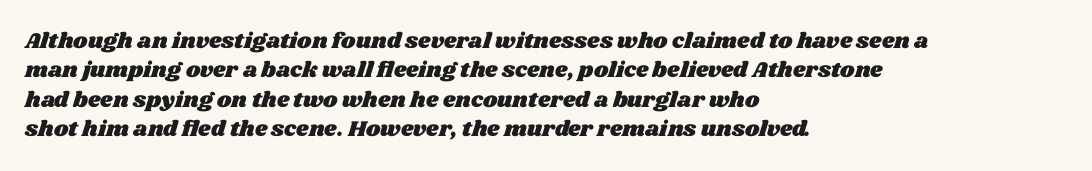
The type is set solid horizontally, with unmodified tracking. The lines in this sample share a left origin and differ only in where they stop. Baseline-to-baseline distance is the conventional proportion of letter height. Type without underlining.
